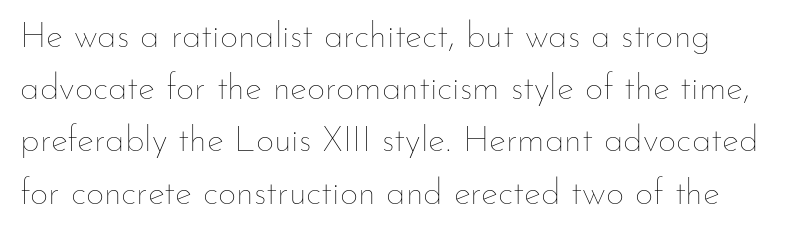
Q: Is the text bold? A: No.
Q: Is the text italic (slanted)? A: No, it is upright.
Q: Is the text underlined? A: No.
Q: Is the spacing between letters normal or unusually wide? A: Normal.
Q: Is the spacing between lines tight, normal or loose? A: Normal.
Q: Width (condensed, normal, or wide)? A: Normal.
Q: Stroke contrast? A: Low.
Q: x-height? A: Small.
Q: Monospaced? A: No.
